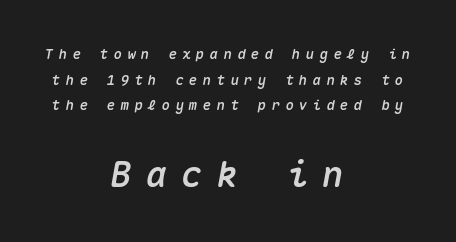
Q: Is the text italic (slanted)? A: Yes, it leans right by about 10 degrees.
Q: Is the text underlined? A: No.
Q: How is the paragraph aligned? A: Centered.
Q: Is the spacing between letters normal or unusually wide? A: Unusually wide.
Q: Which block of text is set in a larger size, the first (top) or the second (bottom)? A: The second (bottom) one.
Q: Width (condensed, normal, or wide)? A: Normal.
Q: Stroke contrast? A: Medium.
Q: x-height? A: Medium.
Q: Monospaced? A: Yes.
